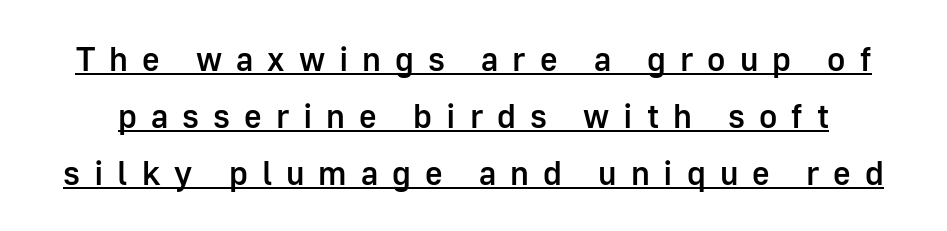
Successive baselines arrive at the customary interval. The strokes are fattened partway — semibold, not bold. The rendering uses the underline text-decoration. I'd call this a sans setting — the letters go barefoot. It's the straight-up-and-down kind of type.
